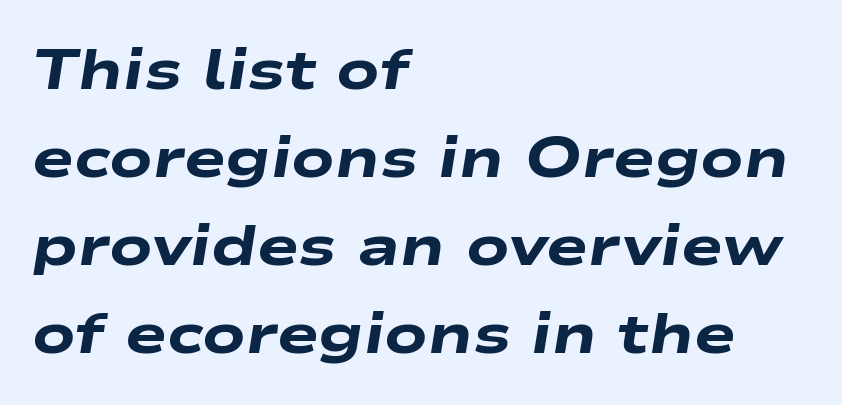
The image shows 56 px heavy, wide type, italic (leaning right); set left-aligned, normal line spacing (1.57x), normal letter spacing, not underlined; low stroke contrast and a medium x-height.
